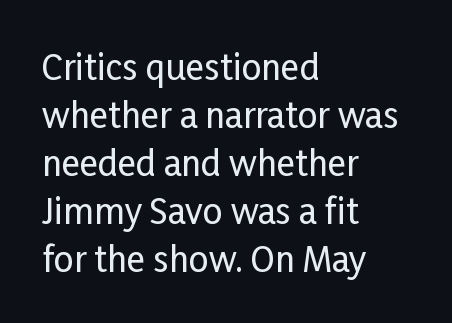
You could call the tracking neutral — neither tight nor loose. Here the designer chose a conventional face with non-uniform glyph widths. What's the leading like? Ordinary, nothing unusual. The lettering stays uniformly vertical, giving the passage a roman look. Beneath every word, the page is bare.
